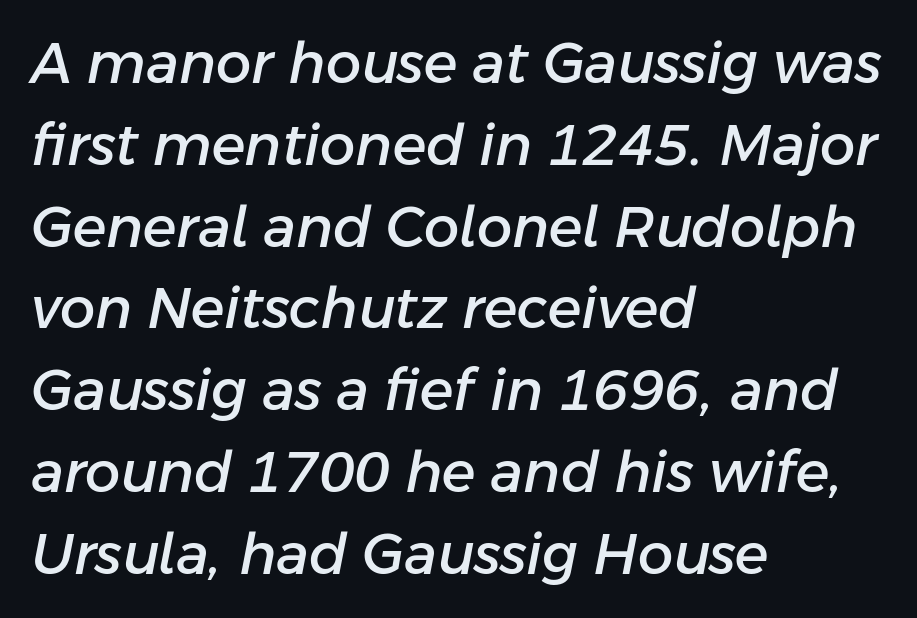
Q: Is the text italic (slanted)? A: Yes, it leans right by about 11 degrees.
Q: Is the text underlined? A: No.
Q: How is the paragraph aligned? A: Left-aligned.
Q: Is the spacing between letters normal or unusually wide? A: Normal.
Q: Is the spacing between lines tight, normal or loose? A: Normal.
Q: Width (condensed, normal, or wide)? A: Normal.
Q: Stroke contrast? A: Low.
Q: x-height? A: Medium.
Q: Monospaced? A: No.
